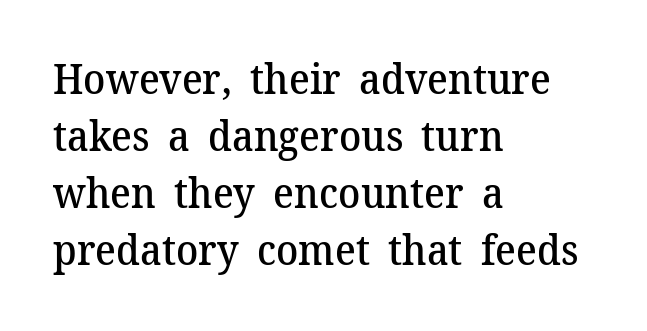
Weight: semibold (demi). Caption: standard tracking, unaltered. Visually the block forms a straight wall on the left and a jagged coastline on the right. Underline: absent.
